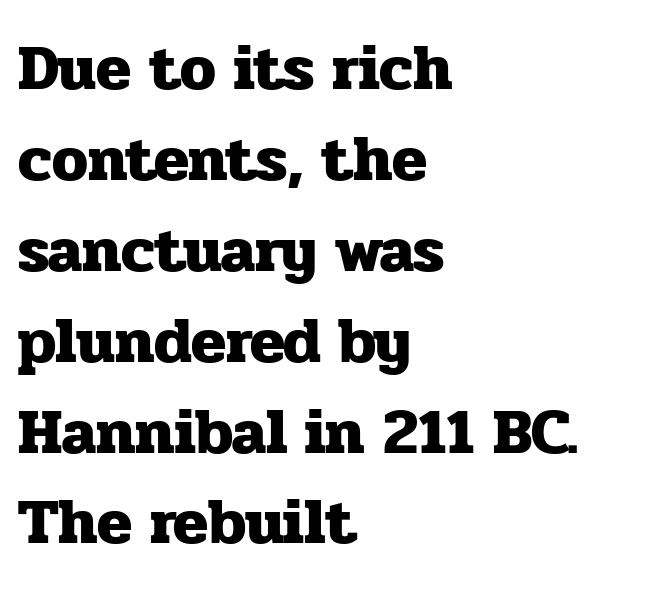
The image shows 64 px heavy serif type, upright; set left-aligned, normal line spacing (1.42x), normal letter spacing, not underlined; low stroke contrast and a medium x-height.
